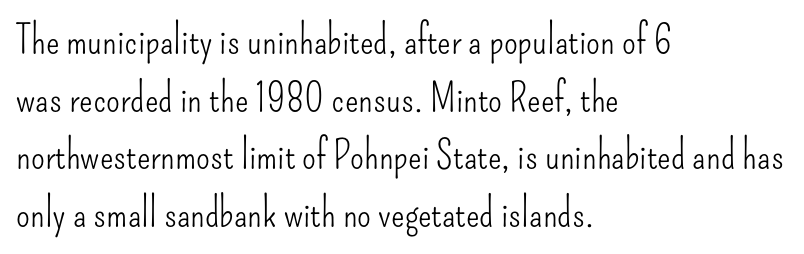
{"serif": "no", "italic": "no", "bold": "no", "weight": "light", "width": "condensed", "stroke_contrast": "low", "x_height": "small", "monospaced": "no", "underline": "no", "align": "left", "line_spacing": "normal", "line_spacing_ratio": 1.44, "letter_spacing": "normal", "letter_spacing_em": 0.0, "glyph_px": 40}
